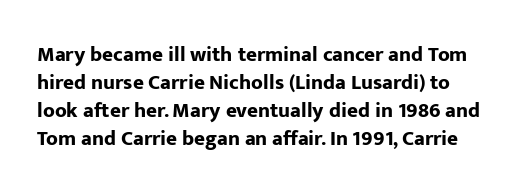
Q: Is the text bold? A: Yes.
Q: Is the text italic (slanted)? A: No, it is upright.
Q: Is the text underlined? A: No.
Q: Is the spacing between letters normal or unusually wide? A: Normal.
Q: Is the spacing between lines tight, normal or loose? A: Normal.
